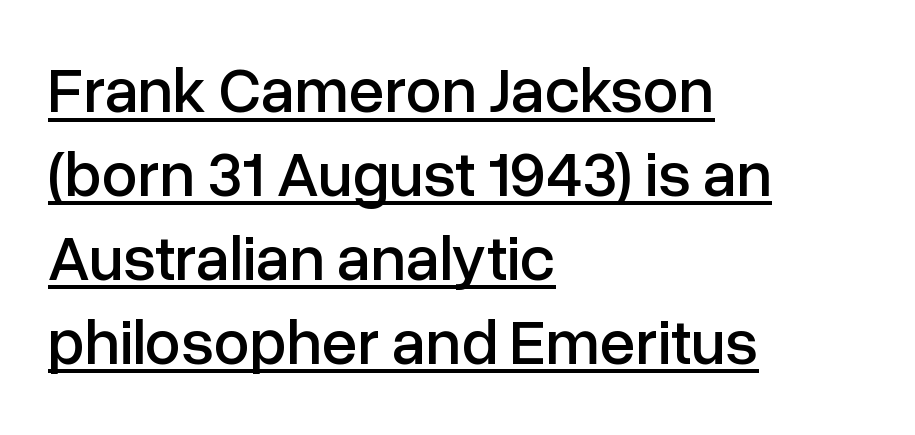
Q: Is the text italic (slanted)? A: No, it is upright.
Q: Is the typeface a serif or a sans-serif typeface? A: Sans-serif.
Q: Is the text underlined? A: Yes.
Q: How is the paragraph aligned? A: Left-aligned.
Q: Is the spacing between letters normal or unusually wide? A: Normal.
Q: Is the spacing between lines tight, normal or loose? A: Normal.
Q: Width (condensed, normal, or wide)? A: Normal.
Q: Stroke contrast? A: Low.
Q: x-height? A: Medium.
Q: Monospaced? A: No.
